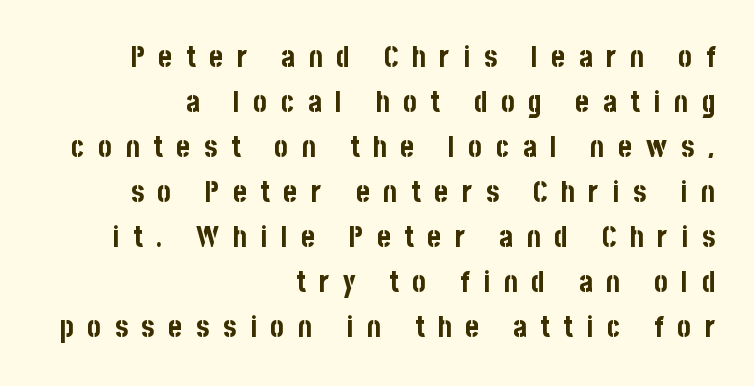
{"serif": "no", "italic": "no", "bold": "yes", "weight": "bold", "width": "condensed", "stroke_contrast": "low", "x_height": "large", "monospaced": "no", "underline": "no", "align": "right", "line_spacing": "normal", "line_spacing_ratio": 1.55, "letter_spacing": "wide", "letter_spacing_em": 0.47, "glyph_px": 29}
